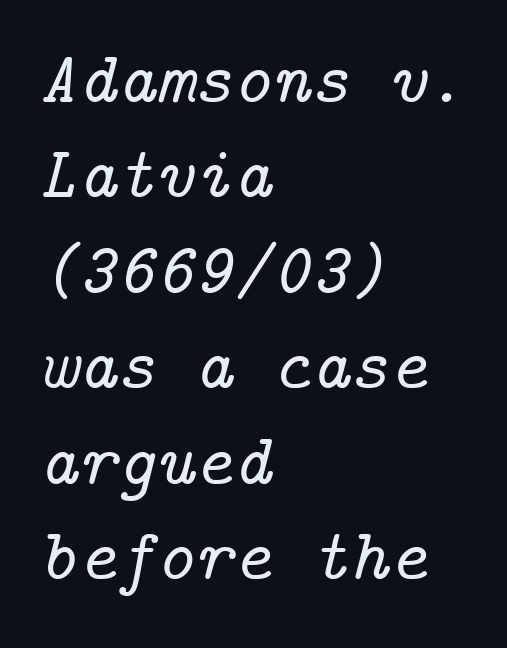
{"serif": "yes", "italic": "yes", "lean": "right", "slant_degrees": 14, "width": "normal", "stroke_contrast": "low", "x_height": "medium", "underline": "no", "align": "left", "line_spacing": "normal", "line_spacing_ratio": 1.29, "letter_spacing": "normal", "letter_spacing_em": 0.0, "glyph_px": 74}
